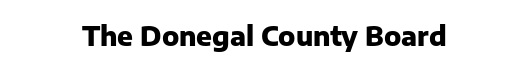
Q: Is the text bold? A: Yes.
Q: Is the text italic (slanted)? A: No, it is upright.
Q: Is the text underlined? A: No.
Q: How is the paragraph aligned? A: Centered.
Q: Is the spacing between letters normal or unusually wide? A: Normal.
